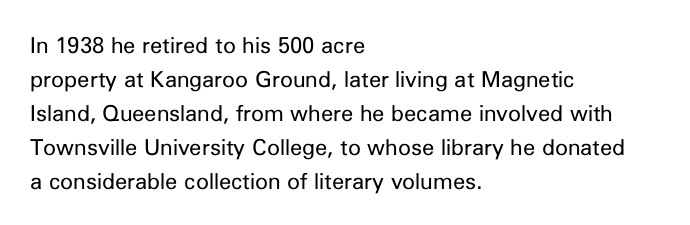
{"italic": "no", "bold": "no", "underline": "no", "align": "left", "line_spacing": "normal", "line_spacing_ratio": 1.54, "letter_spacing": "normal", "letter_spacing_em": 0.0, "glyph_px": 22}
